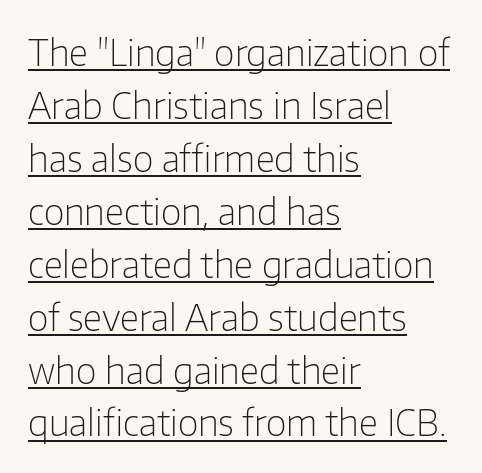
Q: Is the text bold? A: No.
Q: Is the text italic (slanted)? A: No, it is upright.
Q: Is the typeface a serif or a sans-serif typeface? A: Sans-serif.
Q: Is the text underlined? A: Yes.
Q: How is the paragraph aligned? A: Left-aligned.
Q: Is the spacing between letters normal or unusually wide? A: Normal.
Q: Is the spacing between lines tight, normal or loose? A: Normal.
Q: Width (condensed, normal, or wide)? A: Normal.
Q: Stroke contrast? A: Low.
Q: x-height? A: Medium.
Q: Monospaced? A: No.
